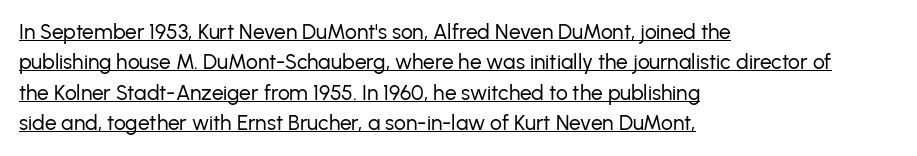
{"italic": "no", "bold": "no", "underline": "yes", "align": "left", "line_spacing": "normal", "line_spacing_ratio": 1.45, "letter_spacing": "normal", "letter_spacing_em": 0.0, "glyph_px": 21}
